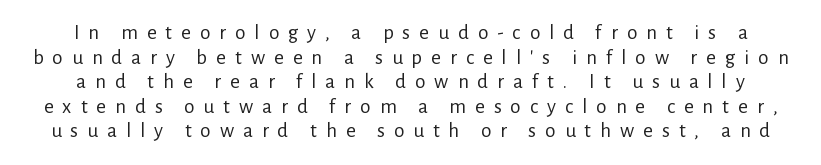
The image shows 21 px text type, upright; set line spacing 1.17x, unusually wide letter spacing (+0.43 em), not underlined.
